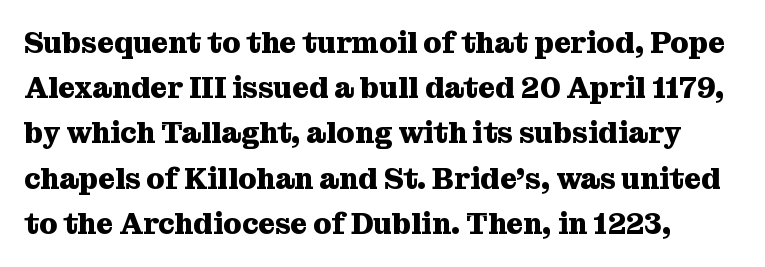
{"serif": "yes", "italic": "no", "bold": "yes", "weight": "heavy", "width": "normal", "stroke_contrast": "medium", "x_height": "medium", "monospaced": "no", "underline": "no", "line_spacing": "normal", "line_spacing_ratio": 1.56, "letter_spacing": "normal", "letter_spacing_em": 0.0, "glyph_px": 29}
